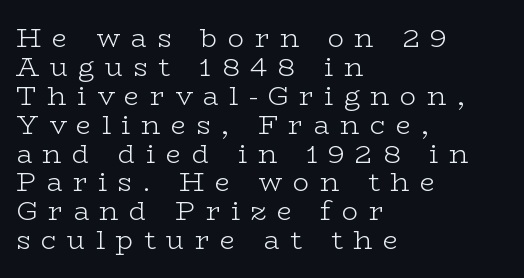
The image shows 27 px text type, upright; set left-aligned, tight line spacing (1.07x), unusually wide letter spacing (+0.39 em), not underlined.
